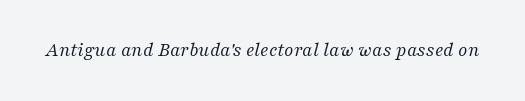
The lettering tilts uniformly, giving the passage an italic look. Descenders are the only things crossing below the line. The rendering keeps characters at their native spacing. A quiet, ordinary-to-light weight characterises the typeface.
